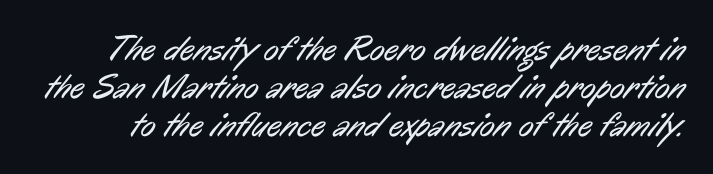
The image shows 35 px regular-weight, condensed sans-serif type; set tight line spacing (1.08x), normal letter spacing, not underlined; low stroke contrast and a medium x-height.
